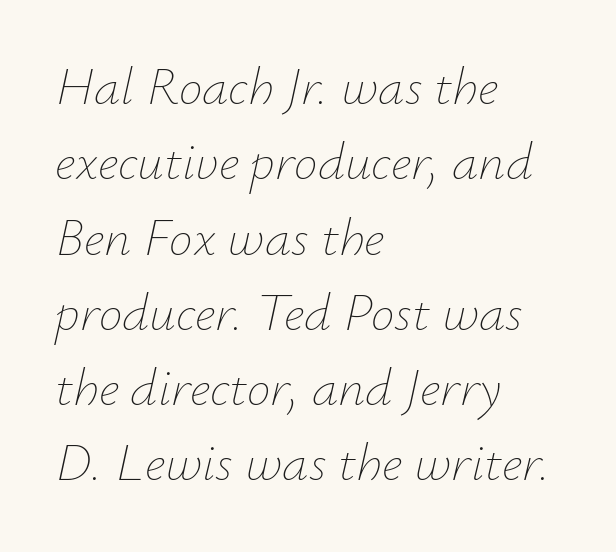
The specimen omits any rule beneath the text block's lines. Where is the straight margin? On the left. Honestly, the row spacing looks completely unremarkable. This sample has the flowing, uneven cadence of proportional lettering.
